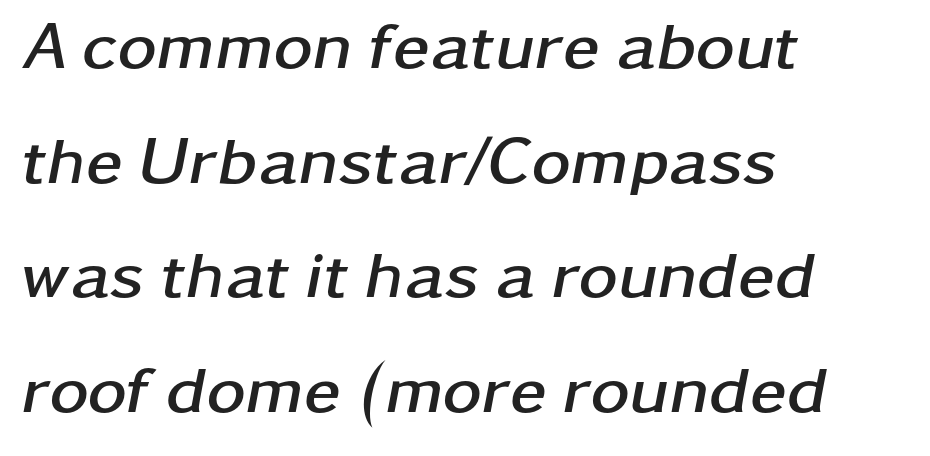
{"italic": "yes", "lean": "right", "slant_degrees": 11, "bold": "yes", "weight": "semibold", "width": "wide", "stroke_contrast": "low", "x_height": "medium", "monospaced": "no", "underline": "no", "align": "left", "line_spacing_ratio": 1.71, "letter_spacing": "normal", "letter_spacing_em": 0.0, "glyph_px": 67}
